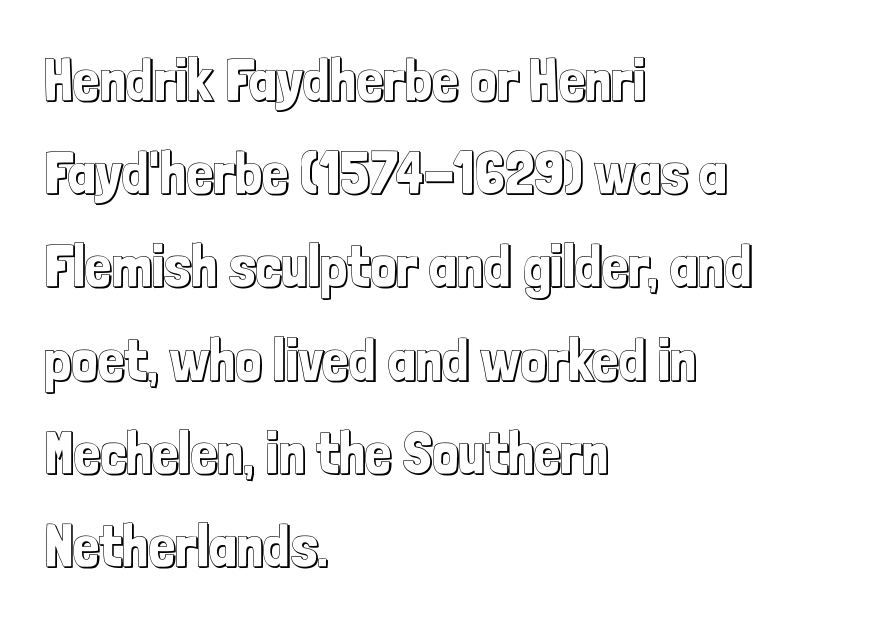
The image shows 59 px condensed type, upright; set left-aligned, normal line spacing (1.58x), normal letter spacing, not underlined; a medium x-height.
